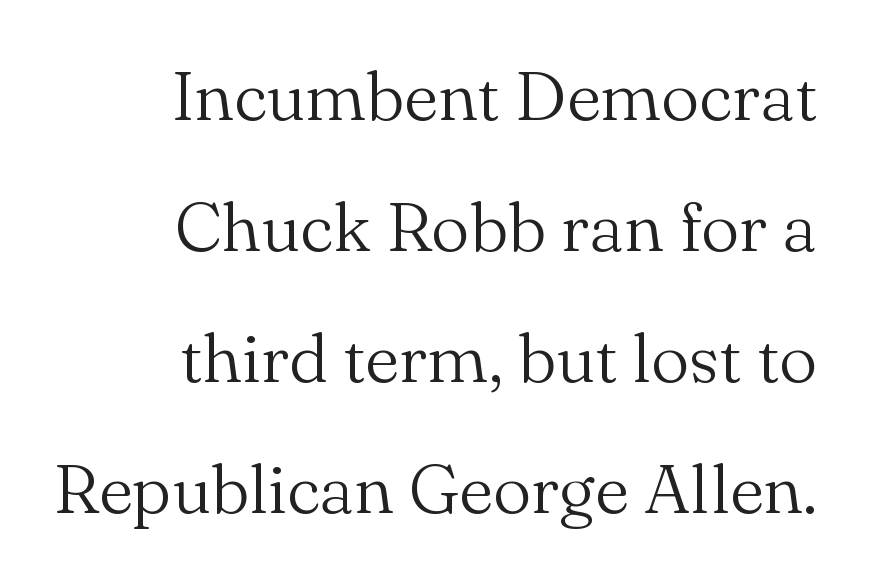
{"serif": "yes", "italic": "no", "bold": "no", "weight": "light", "width": "normal", "stroke_contrast": "medium", "x_height": "small", "monospaced": "no", "underline": "no", "align": "right", "line_spacing": "loose", "line_spacing_ratio": 1.9, "letter_spacing": "normal", "letter_spacing_em": 0.0, "glyph_px": 69}
